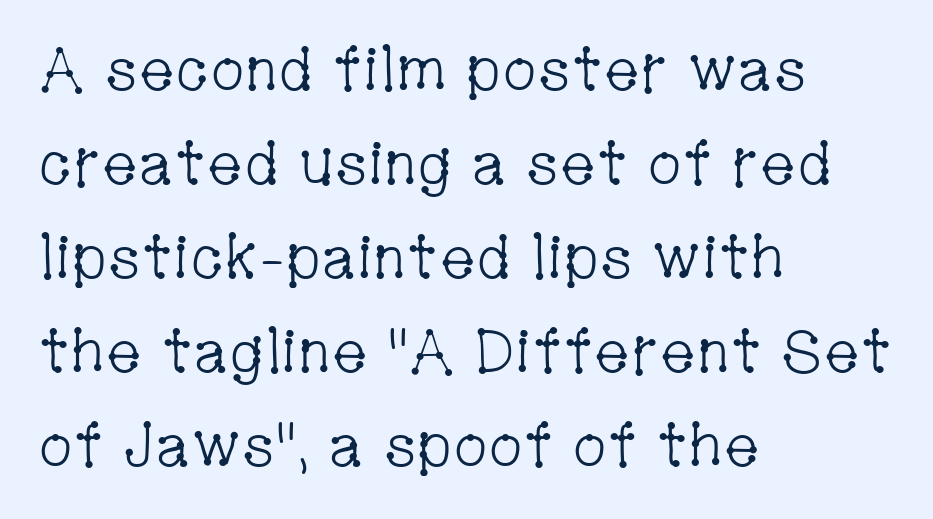
{"serif": "yes", "italic": "no", "bold": "no", "weight": "light", "width": "condensed", "stroke_contrast": "low", "x_height": "medium", "monospaced": "no", "underline": "no", "align": "left", "line_spacing": "normal", "line_spacing_ratio": 1.54, "letter_spacing": "normal", "letter_spacing_em": 0.0, "glyph_px": 61}
